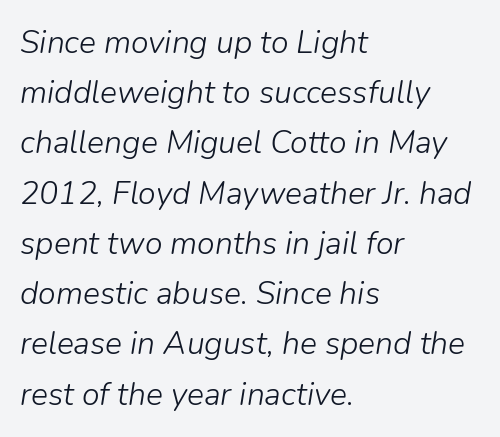
The image shows 32 px light type, italic (leaning right); set left-aligned, normal line spacing (1.57x), normal letter spacing, not underlined; low stroke contrast and a medium x-height.
